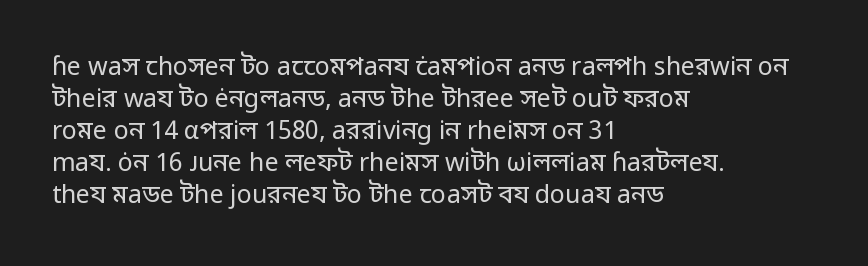
{"italic": "no", "bold": "no", "underline": "no", "align": "left", "line_spacing": "normal", "line_spacing_ratio": 1.28, "letter_spacing": "normal", "letter_spacing_em": 0.0, "glyph_px": 25}
